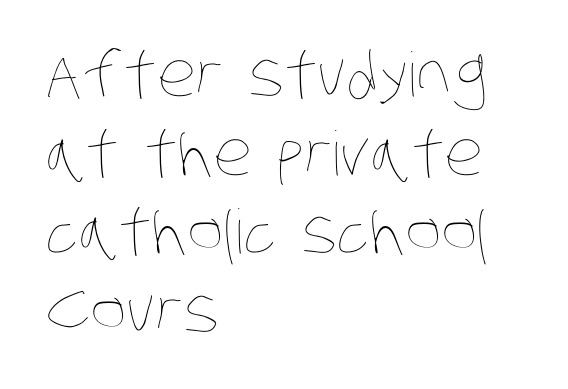
Each letter keeps its own natural width here, so spacing adapts to shape. A student would call this left alignment; a typographer would say flush left, rag right. The passage shown is not underscored anywhere. Stroke mass is kept to a normal reading level or below.
